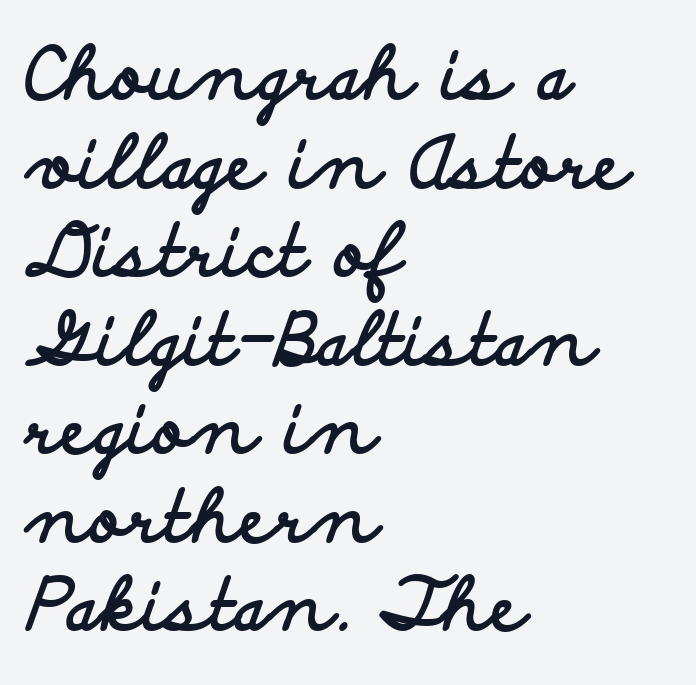
Q: Is the text bold? A: Yes.
Q: Is the text italic (slanted)? A: Yes.
Q: Is the typeface a serif or a sans-serif typeface? A: Sans-serif.
Q: Is the text underlined? A: No.
Q: How is the paragraph aligned? A: Left-aligned.
Q: Is the spacing between letters normal or unusually wide? A: Normal.
Q: Width (condensed, normal, or wide)? A: Wide.
Q: Stroke contrast? A: Low.
Q: x-height? A: Small.
Q: Monospaced? A: No.
